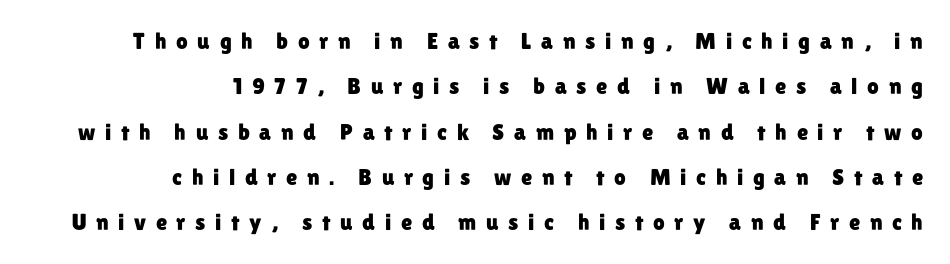
The image shows 23 px text type, upright; set right-aligned, loose line spacing (1.97x), unusually wide letter spacing (+0.42 em), not underlined.
